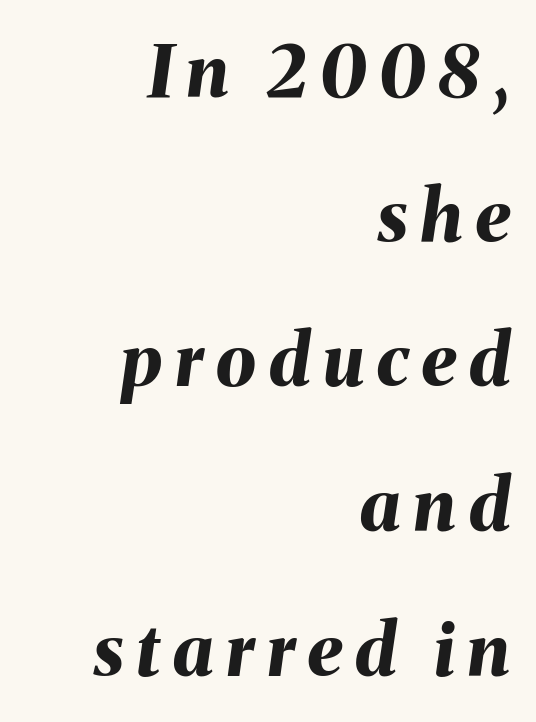
This is heavy type, rendered in bold. Is this a fixed-width face? No — the glyphs have proportional, varying widths. The axis of the letterforms is tilted away from vertical. Rule under the text: the space is simply empty.
